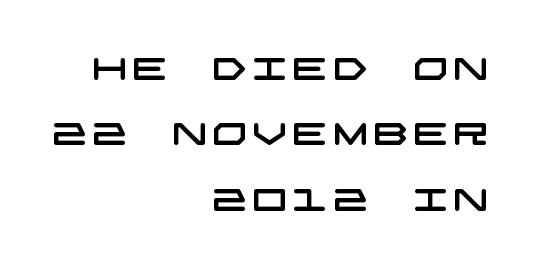
Q: Is the typeface a serif or a sans-serif typeface? A: Sans-serif.
Q: Is the text underlined? A: No.
Q: How is the paragraph aligned? A: Right-aligned.
Q: Is the spacing between lines tight, normal or loose? A: Loose.
Q: Width (condensed, normal, or wide)? A: Wide.
Q: Stroke contrast? A: Low.
Q: x-height? A: Large.
